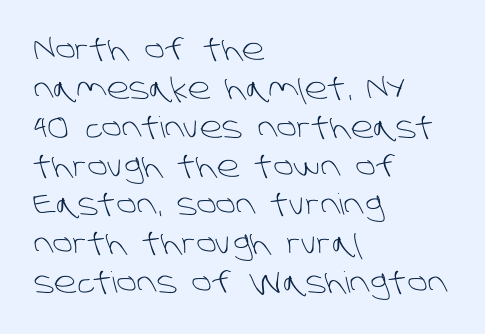
Does the copy run flush right? No — it runs flush left. These lines sit exactly where default settings would place them. Counters stay open thanks to moderate or lighter strokes. Underline: absent.
